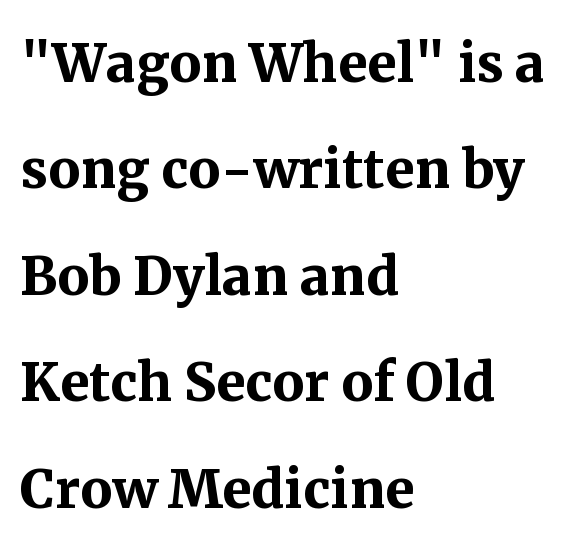
{"serif": "yes", "italic": "no", "bold": "yes", "weight": "semibold", "width": "normal", "stroke_contrast": "medium", "x_height": "medium", "monospaced": "no", "underline": "no", "align": "left", "line_spacing": "normal", "line_spacing_ratio": 1.5, "letter_spacing": "normal", "letter_spacing_em": 0.0, "glyph_px": 71}
